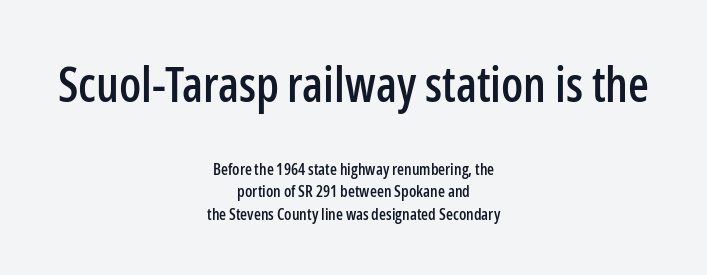
The image shows 48 px condensed sans-serif type, upright; set centered, normal line spacing (1.42x), normal letter spacing, not underlined; the first (top) block is 3.0x larger; low stroke contrast and a medium x-height.
